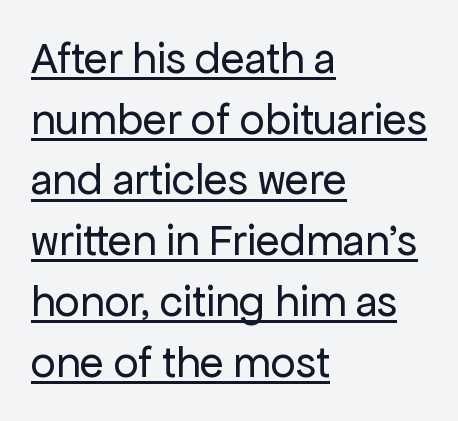
Q: Is the text bold? A: No.
Q: Is the text italic (slanted)? A: No, it is upright.
Q: Is the typeface a serif or a sans-serif typeface? A: Sans-serif.
Q: Is the text underlined? A: Yes.
Q: How is the paragraph aligned? A: Left-aligned.
Q: Is the spacing between letters normal or unusually wide? A: Normal.
Q: Is the spacing between lines tight, normal or loose? A: Normal.
Q: Width (condensed, normal, or wide)? A: Normal.
Q: Stroke contrast? A: Low.
Q: x-height? A: Medium.
Q: Monospaced? A: No.
